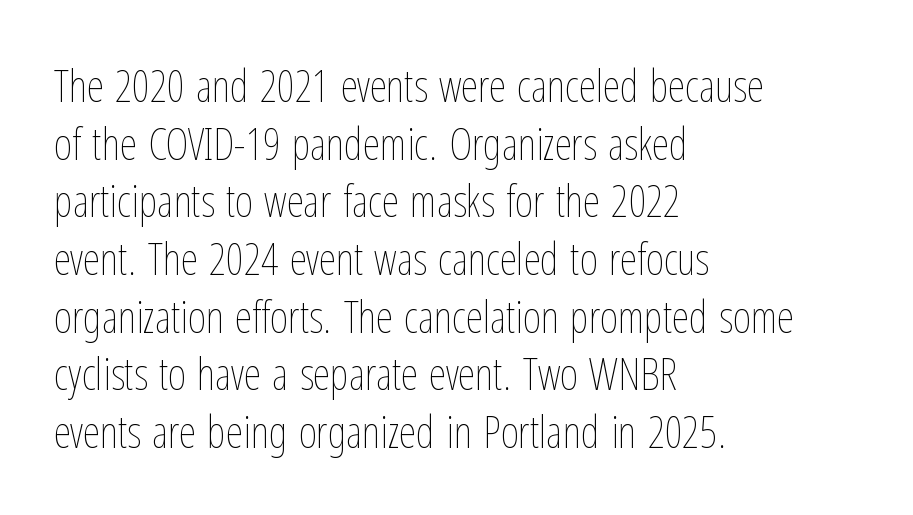
Reading down the column, the eye jumps a familiar distance to each next line. A roman cut, with each character standing at attention. A light-to-regular cut is what we see here. The face used here is proportionally spaced, like ordinary book or web type. Letter spacing: default.
